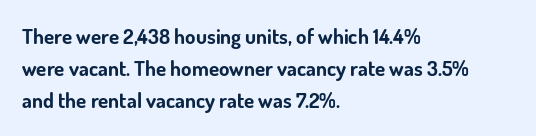
The image shows 21 px bold type, upright; set left-aligned, normal line spacing (1.53x), normal letter spacing, not underlined.
